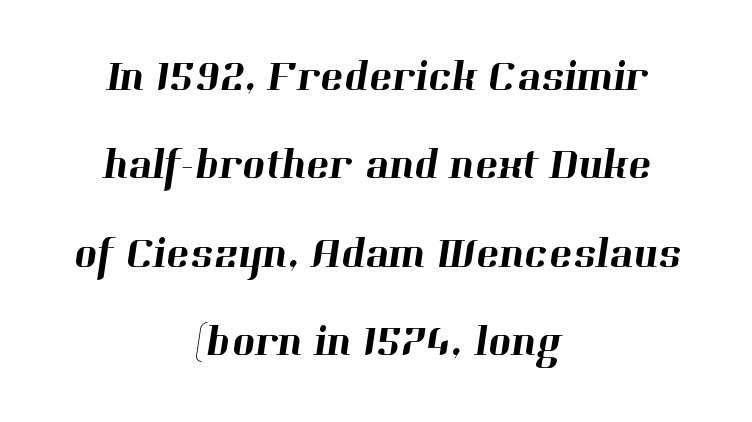
The image shows 44 px serif type; set centered, loose line spacing (2.01x), normal letter spacing, not underlined; high stroke contrast and a medium x-height.
